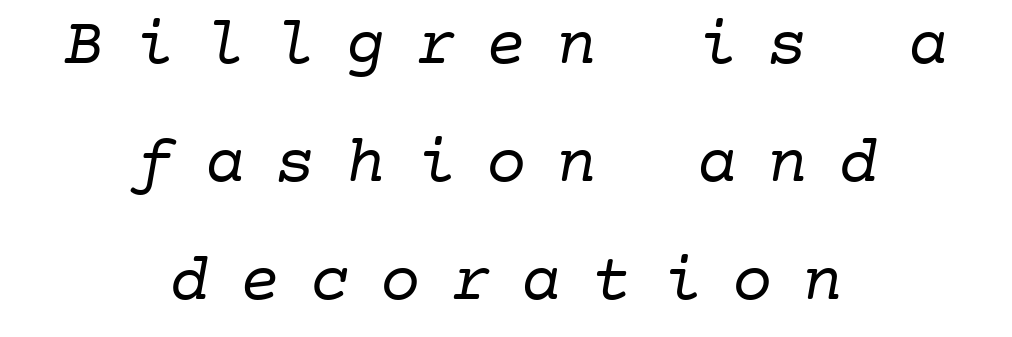
Vertical stems look standard width or narrower in stroke. Glyph-to-glyph distance is far greater than everyday printed text. Clear beneath every line of the passage. The passage shown is typed in a monospace face where columns stay perfectly aligned. Regarding serifs, this sample has them. The lines are quadded center.
